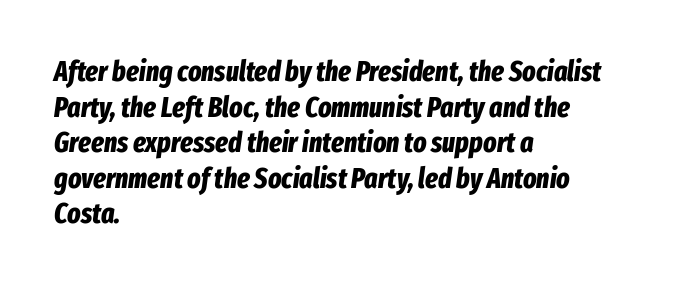
Caption: multi-line text, flush left, ragged right. Look at the tracking — it's just the regular setting, nothing added. Leading matches the norm, producing a regular column. Notice how thick the strokes are: this is what a full bold looks like. This sample has the flowing, uneven cadence of proportional lettering. In terms of posture, this sample is oblique.
